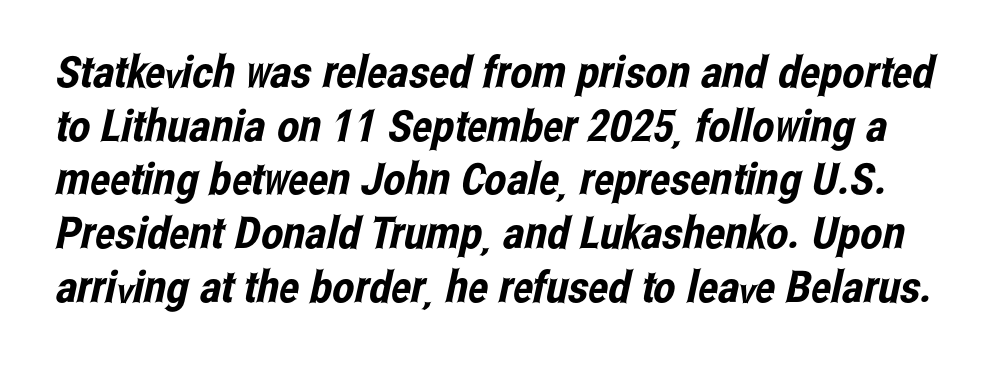
The text was rendered using a sans face with plain stroke endings. Words float on clear page, feet unadorned. The line texture is even and compact thanks to regular tracking. Proportional: the letters do not fall into vertical columns.
